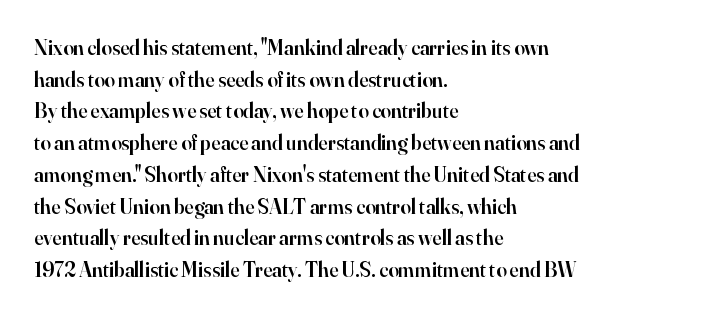
The image shows 21 px text type, upright; set left-aligned, normal line spacing (1.51x), normal letter spacing, not underlined.
